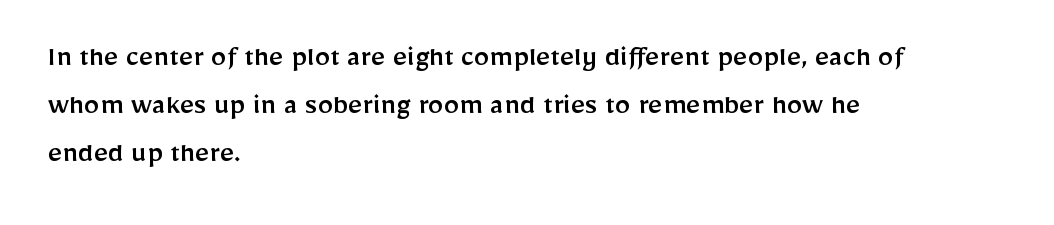
Q: Is the text italic (slanted)? A: No, it is upright.
Q: Is the typeface a serif or a sans-serif typeface? A: Sans-serif.
Q: Is the text underlined? A: No.
Q: How is the paragraph aligned? A: Left-aligned.
Q: Is the spacing between letters normal or unusually wide? A: Normal.
Q: Is the spacing between lines tight, normal or loose? A: Normal.
Q: Width (condensed, normal, or wide)? A: Normal.
Q: Stroke contrast? A: Low.
Q: x-height? A: Medium.
Q: Monospaced? A: No.
